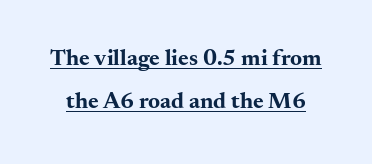
The image shows 23 px bold type, upright; set line spacing 1.87x, normal letter spacing, underlined.
